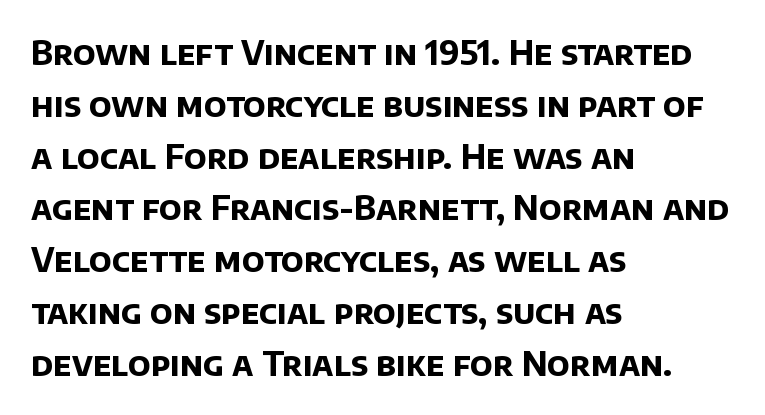
The passage is arranged the way most books set body copy — flush left. Decoration check: the copy has no underline. The strokes are fattened all the way to bold. The face used here is rendered with its standard letterfit. Character widths vary here, with narrow letters taking less room than wide ones. Normally led — the rows are evenly, conventionally spaced.
